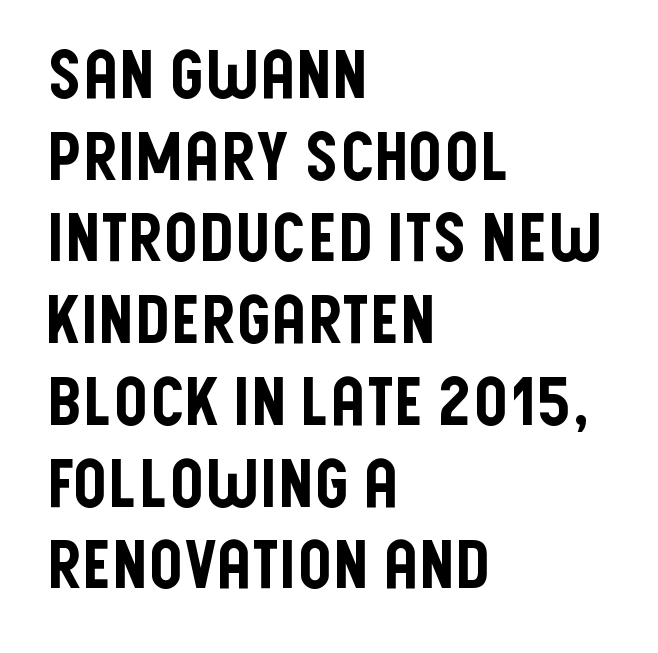
The characters display no serif detailing; their extremities are plain. The specimen omits any rule beneath the text block's lines. This sample has the flowing, uneven cadence of proportional lettering. Letter spacing: default. Designer's note — italics off, roman on. The typesetter chose a ragged-right arrangement here.
